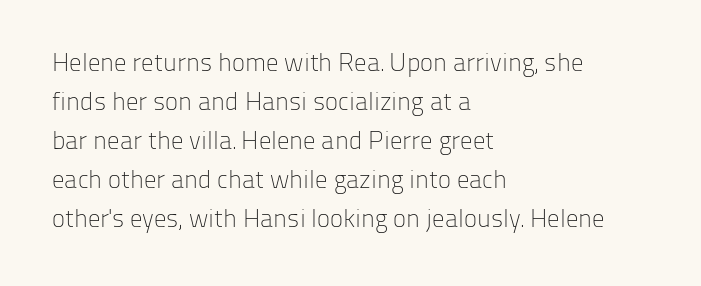
{"italic": "no", "bold": "no", "underline": "no", "align": "left", "line_spacing": "normal", "line_spacing_ratio": 1.56, "letter_spacing": "normal", "letter_spacing_em": 0.0, "glyph_px": 25}
